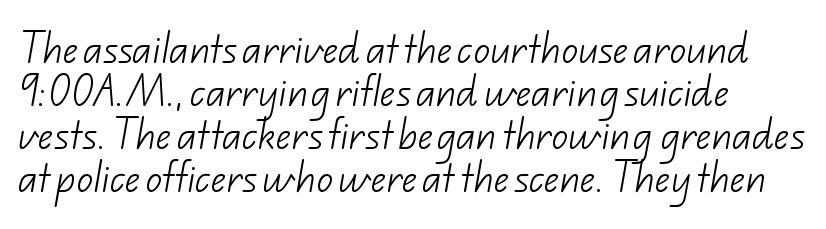
The image shows 33 px light sans-serif type; set left-aligned, normal line spacing (1.3x), normal letter spacing, not underlined; low stroke contrast and a small x-height.
